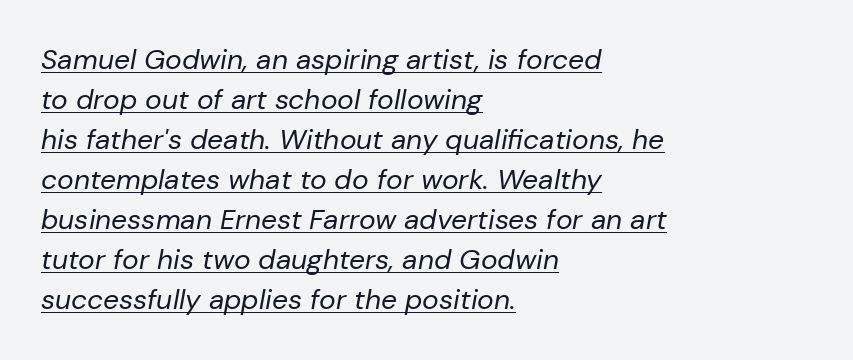
{"italic": "yes", "lean": "right", "slant_degrees": 10, "bold": "no", "weight": "regular", "width": "normal", "stroke_contrast": "low", "x_height": "medium", "monospaced": "no", "underline": "yes", "align": "left", "line_spacing": "normal", "line_spacing_ratio": 1.43, "letter_spacing": "normal", "letter_spacing_em": 0.0, "glyph_px": 28}
